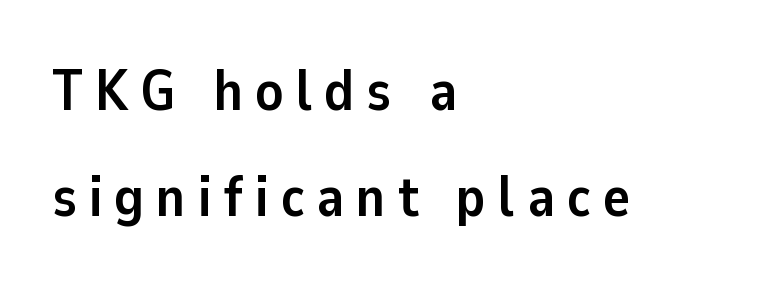
Q: Is the text bold? A: Yes.
Q: Is the text italic (slanted)? A: No, it is upright.
Q: Is the typeface a serif or a sans-serif typeface? A: Sans-serif.
Q: Is the text underlined? A: No.
Q: How is the paragraph aligned? A: Left-aligned.
Q: Is the spacing between letters normal or unusually wide? A: Unusually wide.
Q: Width (condensed, normal, or wide)? A: Normal.
Q: Stroke contrast? A: Low.
Q: x-height? A: Medium.
Q: Monospaced? A: No.
